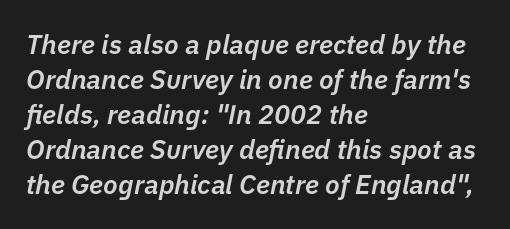
The image shows 27 px text type, italic (leaning right); set left-aligned, normal line spacing (1.3x), normal letter spacing, not underlined.
